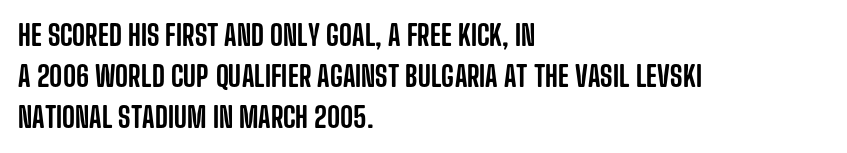
The foot of each line stays bare and open. It's the straight-up-and-down kind of type. The passage shown is typed in a proportional face where columns would drift. Note: no serifs on the glyphs.
